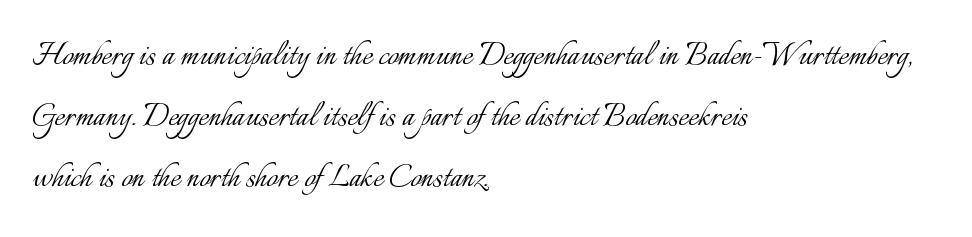
{"bold": "no", "weight": "light", "width": "normal", "stroke_contrast": "low", "x_height": "small", "monospaced": "no", "underline": "no", "align": "left", "line_spacing": "normal", "line_spacing_ratio": 1.57, "letter_spacing": "normal", "letter_spacing_em": 0.0, "glyph_px": 39}
